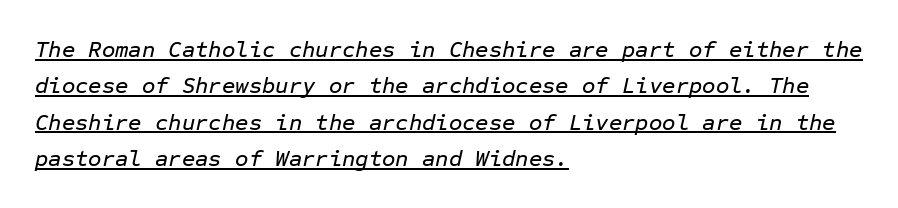
The image shows 23 px text type, italic (leaning right); set left-aligned, normal line spacing (1.58x), normal letter spacing, underlined.
